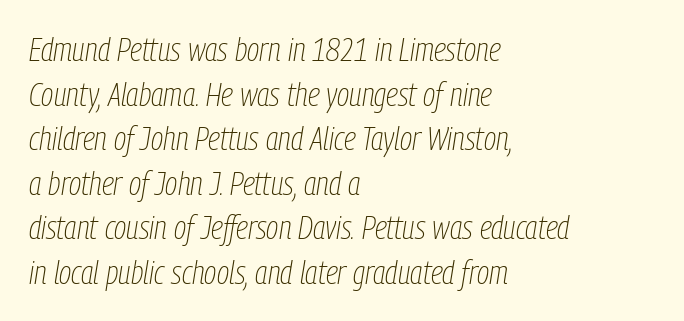
{"italic": "yes", "lean": "right", "slant_degrees": 9, "bold": "no", "weight": "thin", "width": "condensed", "stroke_contrast": "low", "x_height": "medium", "monospaced": "no", "underline": "no", "align": "left", "line_spacing": "normal", "line_spacing_ratio": 1.35, "letter_spacing": "normal", "letter_spacing_em": 0.0, "glyph_px": 33}
